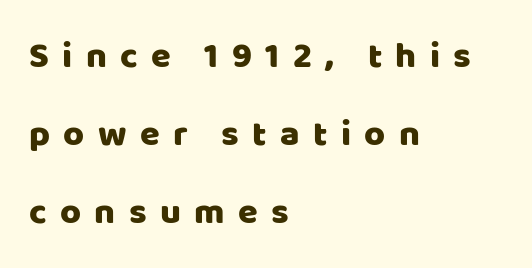
The image shows 36 px sans-serif type, upright; set left-aligned, loose line spacing (2.17x), unusually wide letter spacing (+0.37 em), not underlined; low stroke contrast and a large x-height.
